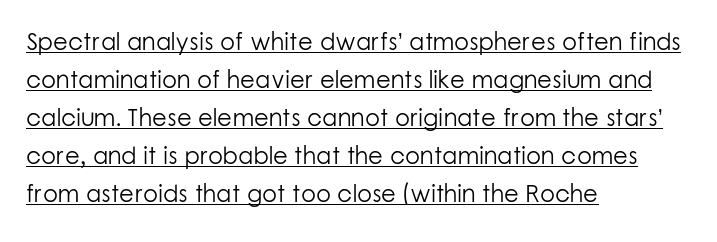
{"italic": "no", "bold": "no", "underline": "yes", "align": "left", "line_spacing": "normal", "line_spacing_ratio": 1.58, "letter_spacing": "normal", "letter_spacing_em": 0.0, "glyph_px": 24}
